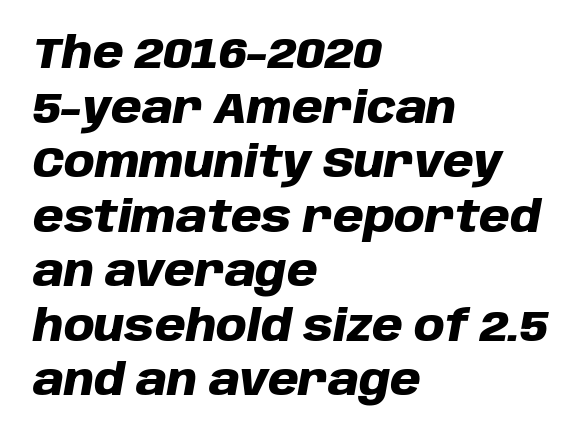
Q: Is the text bold? A: Yes.
Q: Is the text italic (slanted)? A: Yes, it leans right by about 10 degrees.
Q: Is the text underlined? A: No.
Q: How is the paragraph aligned? A: Left-aligned.
Q: Is the spacing between letters normal or unusually wide? A: Normal.
Q: Width (condensed, normal, or wide)? A: Normal.
Q: Stroke contrast? A: Low.
Q: x-height? A: Large.
Q: Monospaced? A: No.
